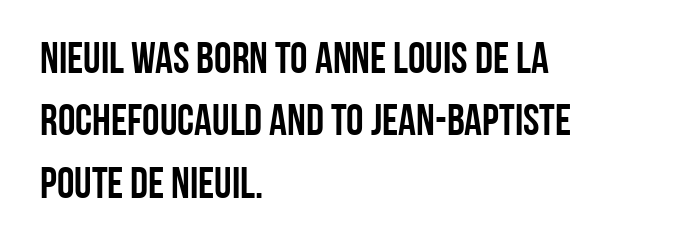
Honestly, the letter spacing is just normal — you wouldn't notice it. The space beneath each line is pristine and unruled. Compared with a centered layout, this one pins lines to the left instead. The passage shown is typed in a proportional face where columns would drift. Regarding serifs, this sample does without them.
